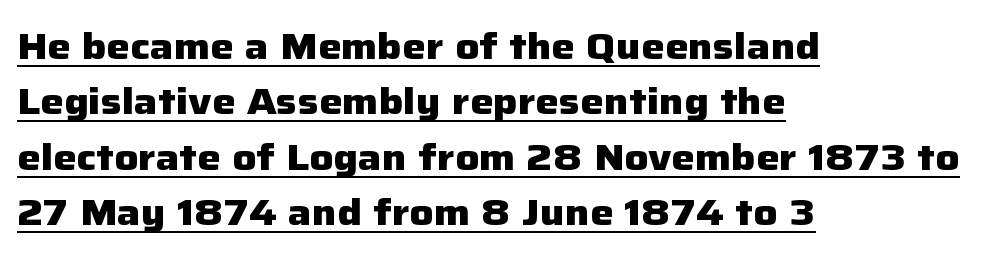
Underline: present. Spacing verdict: proportional, widths tailored to each character. Posture: upright roman. The text block is weighted toward the left margin, trailing off unevenly rightward. You could call the tracking neutral — neither tight nor loose.
